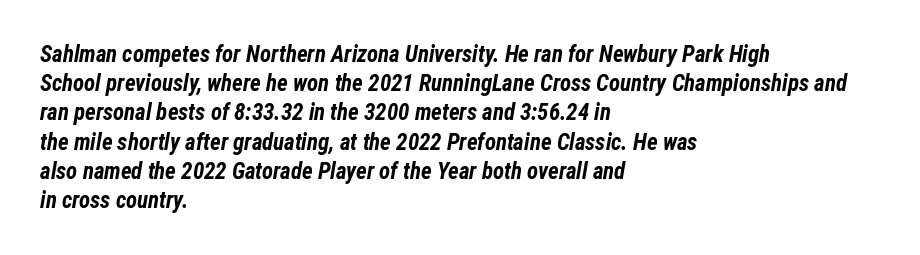
Is the type slanted? Yes — the strokes lean at a clear angle. The space beneath each line is pristine and unruled. The horizontal fit of the characters is conventional and even. Is the block centered? No — it sits flush against the left margin. Compared with an ordinary text face, these strokes are far heavier — a full bold.
